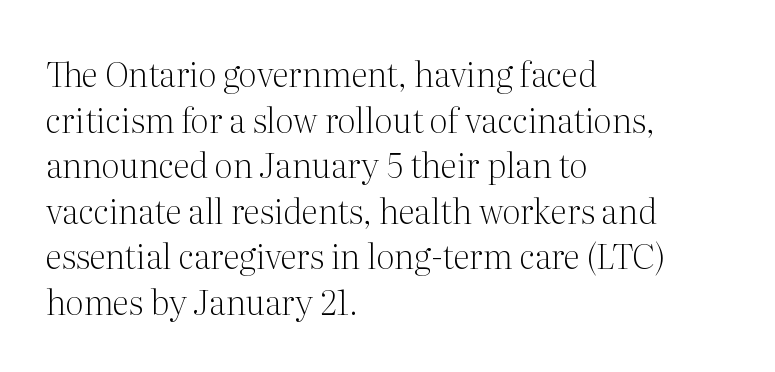
The image shows 34 px light serif type, upright; set left-aligned, normal line spacing (1.34x), normal letter spacing, not underlined; medium stroke contrast and a medium x-height.
